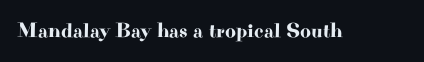
Q: Is the text italic (slanted)? A: No, it is upright.
Q: Is the text underlined? A: No.
Q: Is the spacing between letters normal or unusually wide? A: Normal.
